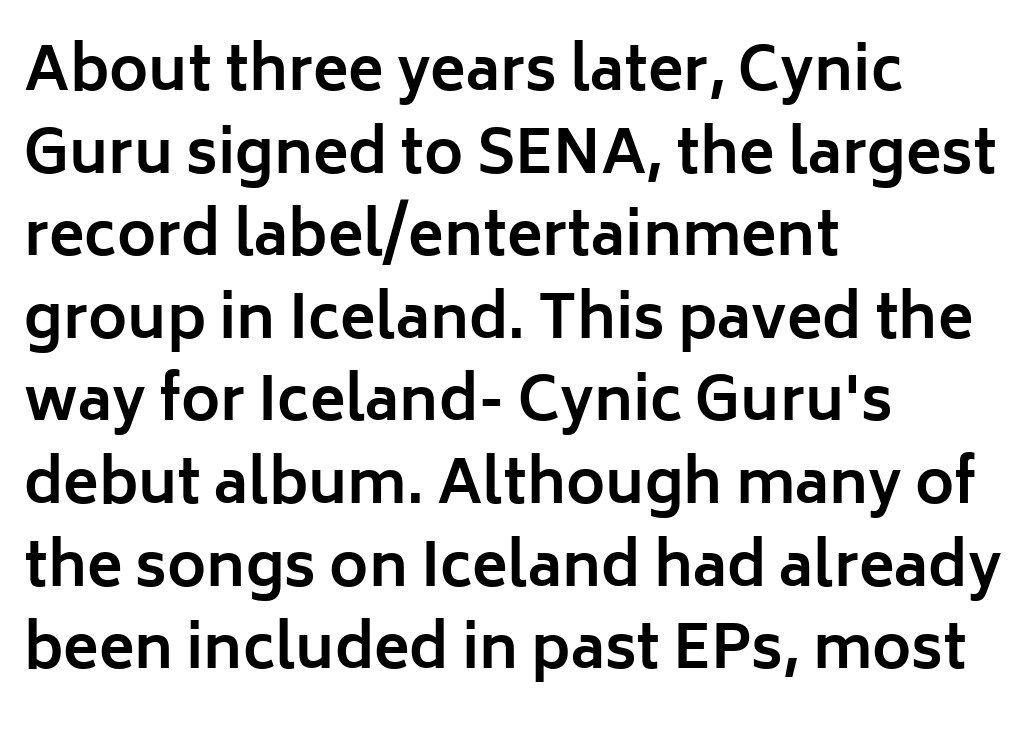
Character widths vary here, with narrow letters taking less room than wide ones. Ascenders rise straight up at ninety degrees. Honestly, the row spacing looks completely unremarkable. The strip under each line holds only bare page. Leftover space on each line is placed entirely after the last word. Is the type bold? Yes — the strokes are clearly thick and heavy.
